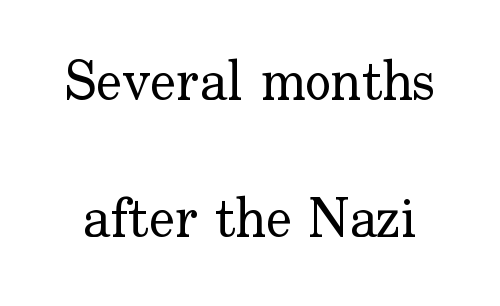
The image shows 55 px regular-weight serif type, upright; set loose line spacing (2.5x), normal letter spacing, not underlined; low stroke contrast and a small x-height.
